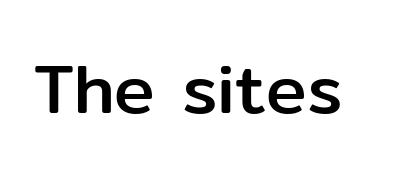
Q: Is the text italic (slanted)? A: No, it is upright.
Q: Is the typeface a serif or a sans-serif typeface? A: Sans-serif.
Q: Is the text underlined? A: No.
Q: Is the spacing between letters normal or unusually wide? A: Normal.
Q: Width (condensed, normal, or wide)? A: Normal.
Q: Stroke contrast? A: Low.
Q: x-height? A: Medium.
Q: Monospaced? A: No.
